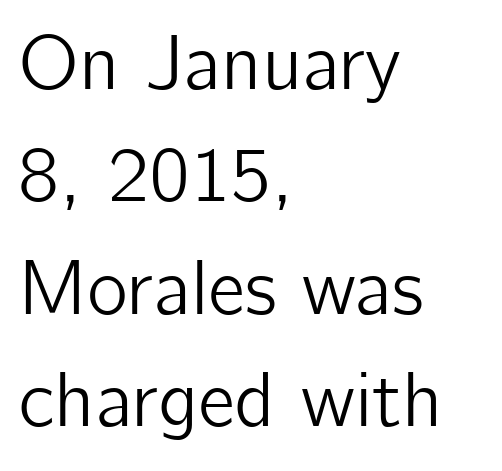
Upright lettering throughout. A typesetter would call this leading conventional body-copy spacing. Letters rest on an invisible, unmarked baseline. Are there feet on the stems? There aren't — it's a sans. The face used here is proportionally spaced, like ordinary book or web type. Every row of glyphs begins at an identical x-position on the left.
